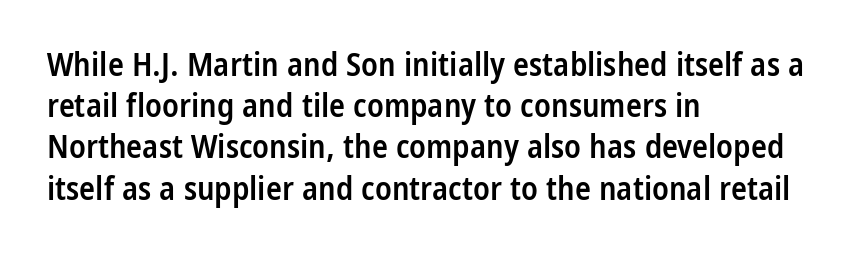
{"serif": "no", "italic": "no", "bold": "semi", "weight": "semibold", "width": "condensed", "stroke_contrast": "low", "x_height": "medium", "monospaced": "no", "underline": "no", "align": "left", "line_spacing": "normal", "line_spacing_ratio": 1.25, "letter_spacing": "normal", "letter_spacing_em": 0.0, "glyph_px": 33}
